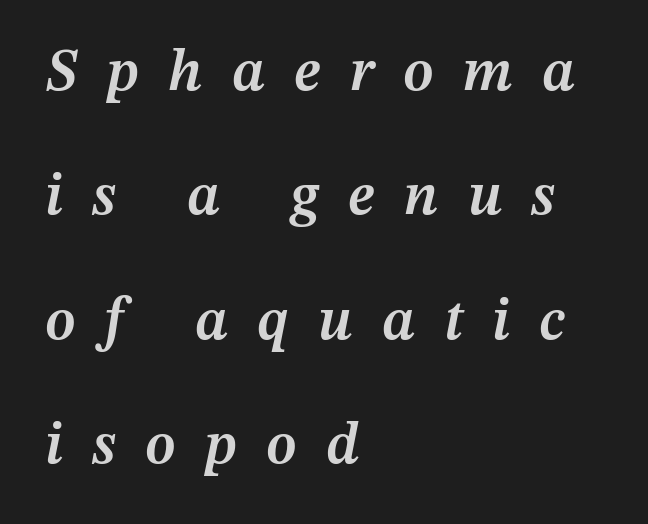
Q: Is the text bold? A: Semi-bold.
Q: Is the text italic (slanted)? A: Yes, it leans right by about 12 degrees.
Q: Is the text underlined? A: No.
Q: How is the paragraph aligned? A: Left-aligned.
Q: Is the spacing between letters normal or unusually wide? A: Unusually wide.
Q: Is the spacing between lines tight, normal or loose? A: Loose.
Q: Width (condensed, normal, or wide)? A: Normal.
Q: Stroke contrast? A: Medium.
Q: x-height? A: Medium.
Q: Monospaced? A: No.
